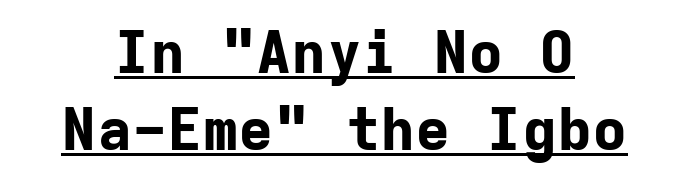
The image shows 59 px bold sans-serif type, upright, monospaced; set centered, normal line spacing (1.3x), normal letter spacing, underlined; low stroke contrast and a medium x-height.
